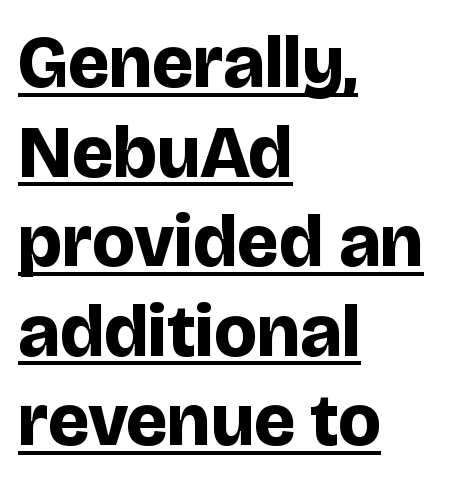
Q: Is the text bold? A: Yes.
Q: Is the text italic (slanted)? A: No, it is upright.
Q: Is the typeface a serif or a sans-serif typeface? A: Sans-serif.
Q: Is the text underlined? A: Yes.
Q: How is the paragraph aligned? A: Left-aligned.
Q: Is the spacing between letters normal or unusually wide? A: Normal.
Q: Width (condensed, normal, or wide)? A: Normal.
Q: Stroke contrast? A: Low.
Q: x-height? A: Large.
Q: Monospaced? A: No.
